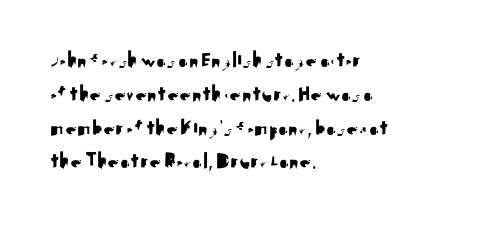
Q: Is the text italic (slanted)? A: No, it is upright.
Q: Is the text underlined? A: No.
Q: How is the paragraph aligned? A: Left-aligned.
Q: Is the spacing between letters normal or unusually wide? A: Normal.
Q: Is the spacing between lines tight, normal or loose? A: Normal.
